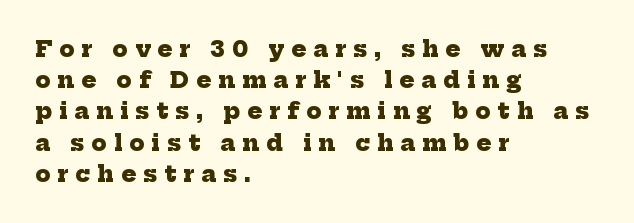
Look at the stroke-to-counter ratio: heavy, a bold. Words appear elongated and porous because spacing is wide. The paragraph has a hard left edge and a soft right edge. Nobody drew a line under any word here. Evenly set lines give the paragraph a standard silhouette.
